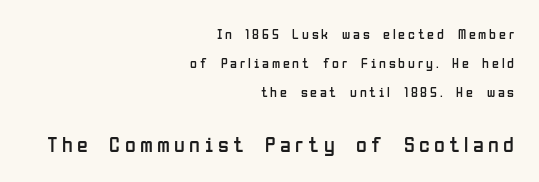
The image shows 22 px text type, upright; set right-aligned, loose line spacing (2.08x), unusually wide letter spacing (+0.2 em), not underlined; the second (bottom) block is 1.57x larger.
